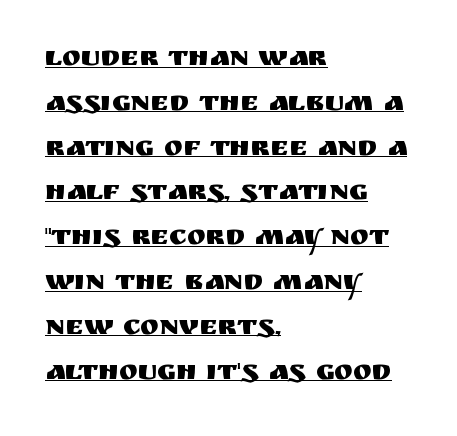
The image shows 28 px sans-serif type, upright; set left-aligned, normal line spacing (1.6x), normal letter spacing, underlined; medium stroke contrast and a large x-height.
